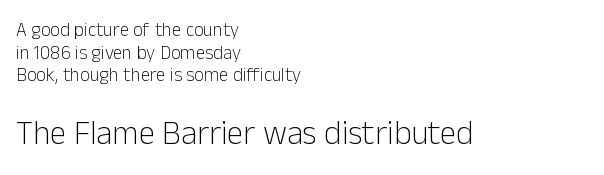
Q: Is the text bold? A: No.
Q: Is the text italic (slanted)? A: No, it is upright.
Q: Is the typeface a serif or a sans-serif typeface? A: Sans-serif.
Q: Is the text underlined? A: No.
Q: How is the paragraph aligned? A: Left-aligned.
Q: Is the spacing between letters normal or unusually wide? A: Normal.
Q: Which block of text is set in a larger size, the first (top) or the second (bottom)? A: The second (bottom) one.
Q: Width (condensed, normal, or wide)? A: Normal.
Q: Stroke contrast? A: Low.
Q: x-height? A: Medium.
Q: Monospaced? A: No.
